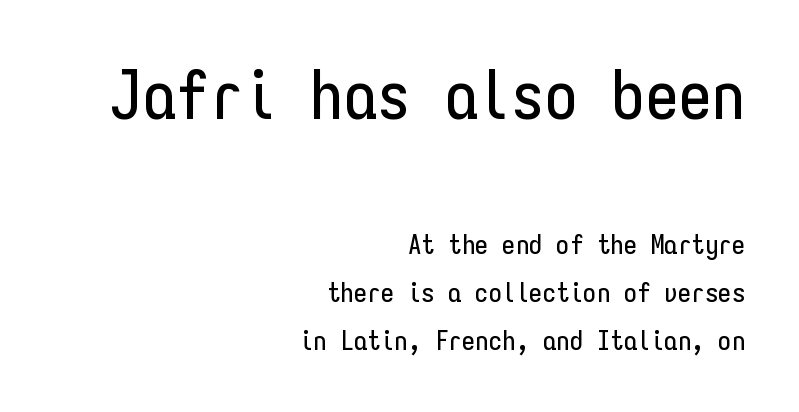
The image shows 67 px condensed sans-serif type, upright, monospaced; set right-aligned, line spacing 1.78x, normal letter spacing, not underlined; the first (top) block is 2.48x larger; low stroke contrast and a medium x-height.
